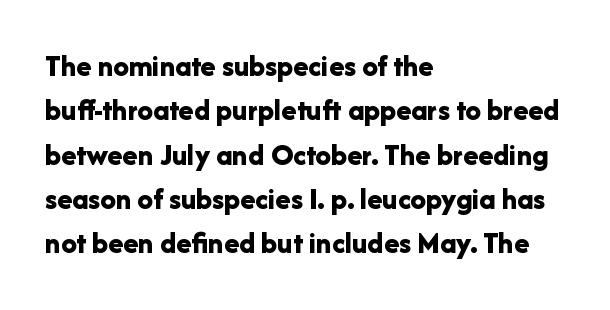
What's the leading like? Ordinary, nothing unusual. These lines were composed using upright roman letters. Nope, no serifs anywhere on these letters. Where is the straight margin? On the left. The rendering uses a bold face; every stroke is thick and dark. Character widths vary here, with narrow letters taking less room than wide ones.
